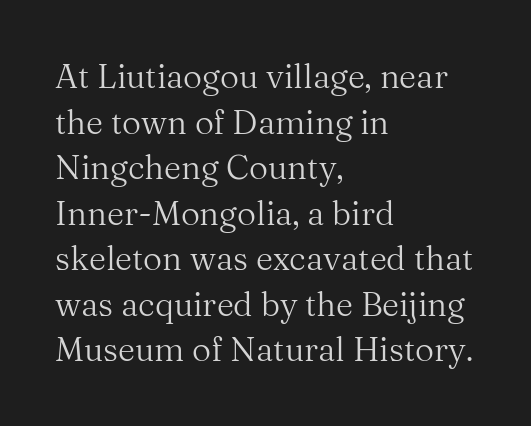
Q: Is the text bold? A: No.
Q: Is the text italic (slanted)? A: No, it is upright.
Q: Is the typeface a serif or a sans-serif typeface? A: Serif.
Q: Is the text underlined? A: No.
Q: How is the paragraph aligned? A: Left-aligned.
Q: Is the spacing between letters normal or unusually wide? A: Normal.
Q: Is the spacing between lines tight, normal or loose? A: Normal.
Q: Width (condensed, normal, or wide)? A: Normal.
Q: Stroke contrast? A: Medium.
Q: x-height? A: Medium.
Q: Monospaced? A: No.
